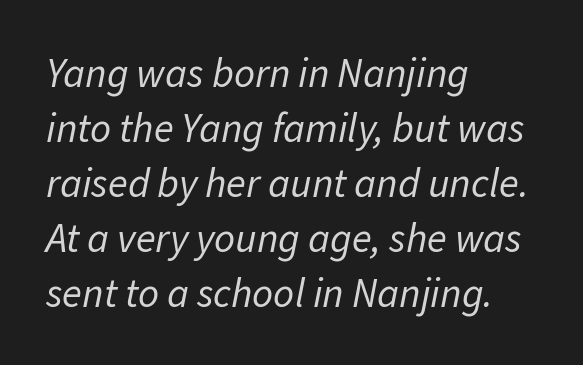
Q: Is the text bold? A: No.
Q: Is the text italic (slanted)? A: Yes, it leans right by about 11 degrees.
Q: Is the text underlined? A: No.
Q: How is the paragraph aligned? A: Left-aligned.
Q: Is the spacing between letters normal or unusually wide? A: Normal.
Q: Is the spacing between lines tight, normal or loose? A: Normal.
Q: Width (condensed, normal, or wide)? A: Normal.
Q: Stroke contrast? A: Low.
Q: x-height? A: Medium.
Q: Monospaced? A: No.
